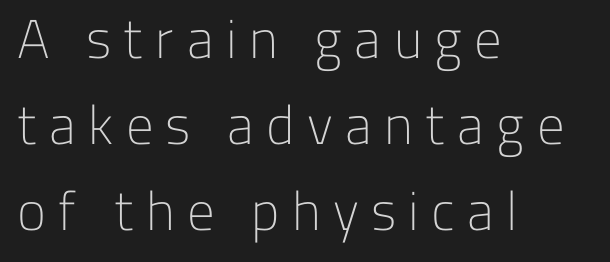
The image shows 55 px light sans-serif type, upright; set left-aligned, normal line spacing (1.56x), unusually wide letter spacing (+0.22 em), not underlined; low stroke contrast and a medium x-height.
